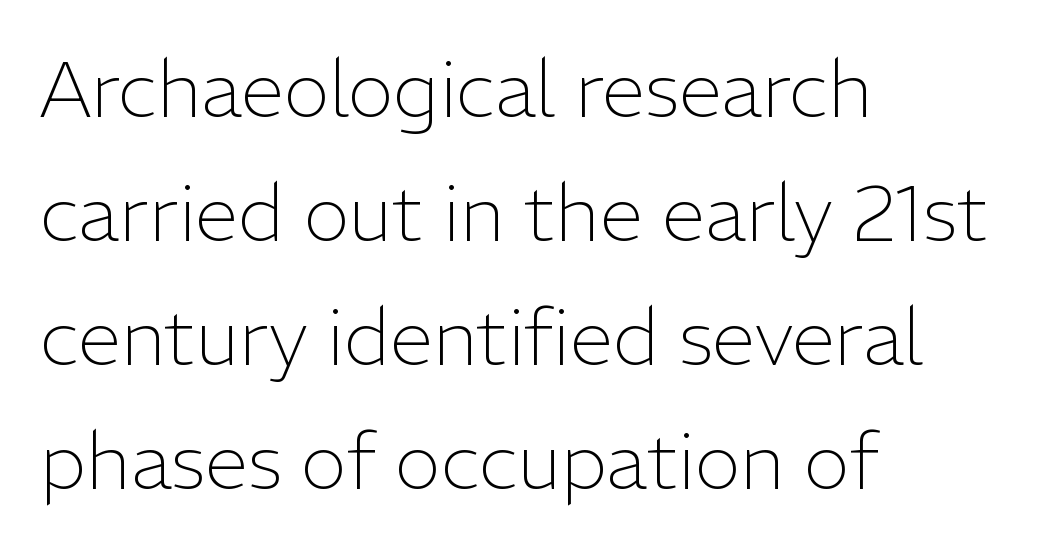
Q: Is the text bold? A: No.
Q: Is the text italic (slanted)? A: No, it is upright.
Q: Is the typeface a serif or a sans-serif typeface? A: Sans-serif.
Q: Is the text underlined? A: No.
Q: How is the paragraph aligned? A: Left-aligned.
Q: Is the spacing between letters normal or unusually wide? A: Normal.
Q: Is the spacing between lines tight, normal or loose? A: Normal.
Q: Width (condensed, normal, or wide)? A: Normal.
Q: Stroke contrast? A: Low.
Q: x-height? A: Medium.
Q: Monospaced? A: No.
